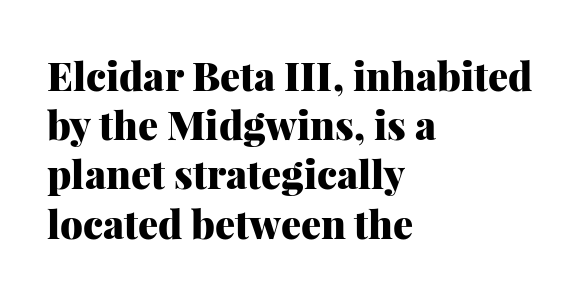
The image shows 40 px heavy serif type, upright; set left-aligned, line spacing 1.23x, normal letter spacing, not underlined; medium stroke contrast and a medium x-height.
